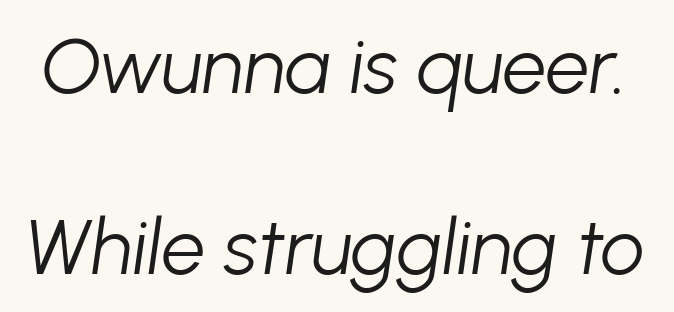
{"italic": "yes", "lean": "right", "slant_degrees": 8, "bold": "no", "weight": "light", "width": "normal", "stroke_contrast": "low", "x_height": "medium", "monospaced": "no", "underline": "no", "line_spacing": "loose", "line_spacing_ratio": 2.32, "letter_spacing": "normal", "letter_spacing_em": 0.0, "glyph_px": 78}
